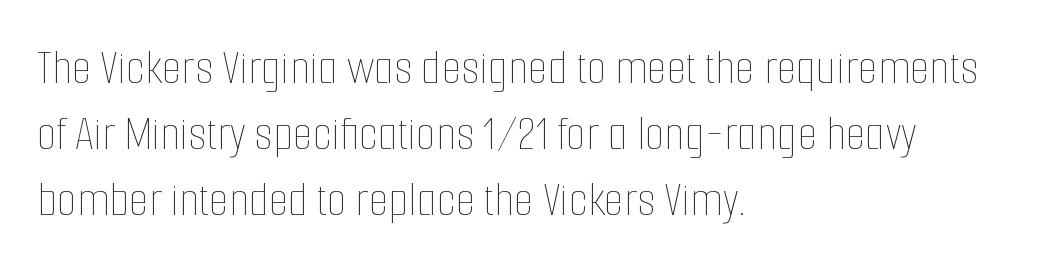
The image shows 51 px thin, condensed type, upright; set left-aligned, normal line spacing (1.29x), normal letter spacing, not underlined; low stroke contrast and a medium x-height.
